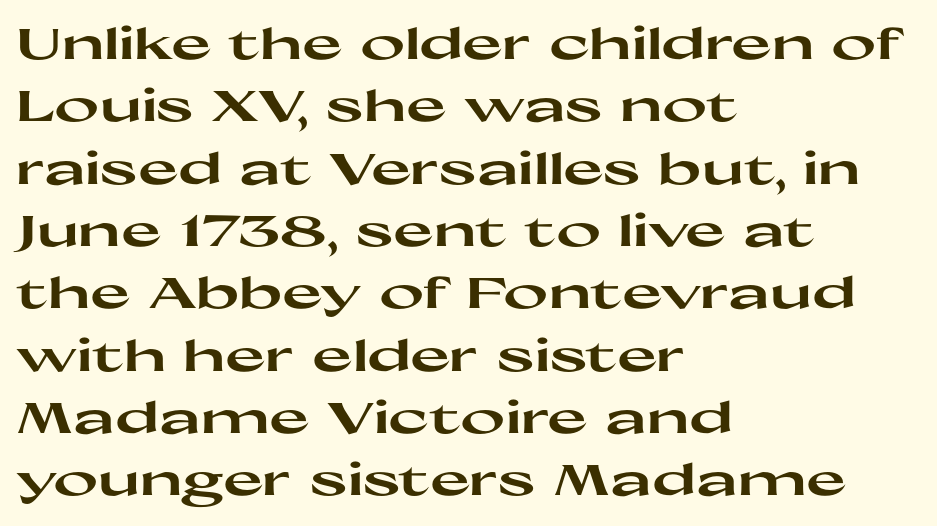
{"serif": "no", "italic": "no", "bold": "yes", "weight": "heavy", "width": "wide", "stroke_contrast": "high", "x_height": "medium", "monospaced": "no", "underline": "no", "align": "left", "line_spacing": "normal", "line_spacing_ratio": 1.45, "letter_spacing": "normal", "letter_spacing_em": 0.0, "glyph_px": 43}
